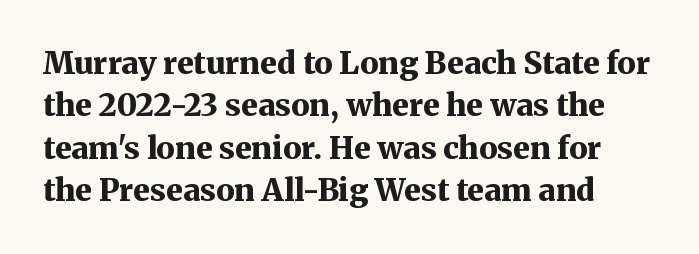
The image shows 31 px bold serif type, upright; set normal line spacing (1.37x), normal letter spacing, not underlined; medium stroke contrast and a medium x-height.
